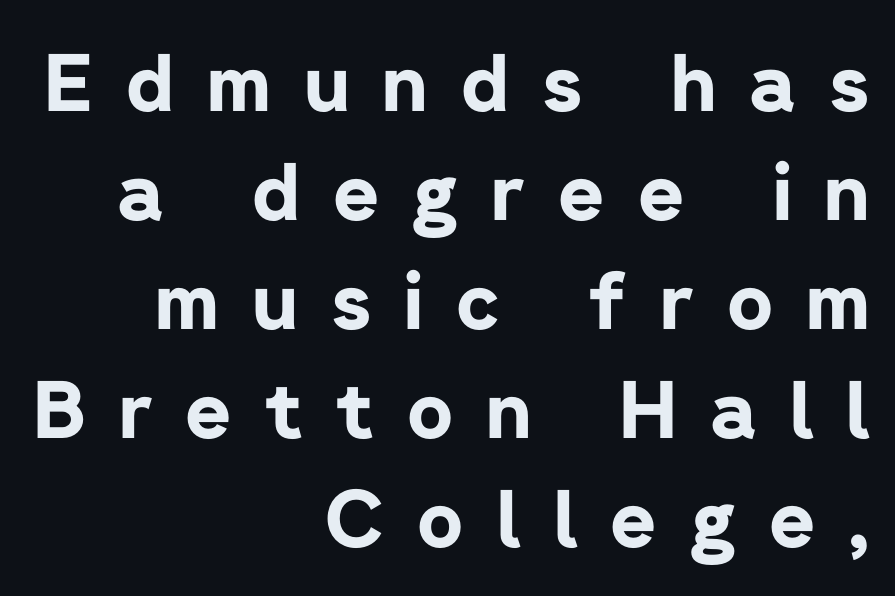
Q: Is the text bold? A: Yes.
Q: Is the text italic (slanted)? A: No, it is upright.
Q: Is the typeface a serif or a sans-serif typeface? A: Sans-serif.
Q: Is the text underlined? A: No.
Q: How is the paragraph aligned? A: Right-aligned.
Q: Is the spacing between letters normal or unusually wide? A: Unusually wide.
Q: Is the spacing between lines tight, normal or loose? A: Normal.
Q: Width (condensed, normal, or wide)? A: Normal.
Q: Stroke contrast? A: Low.
Q: x-height? A: Medium.
Q: Monospaced? A: No.
